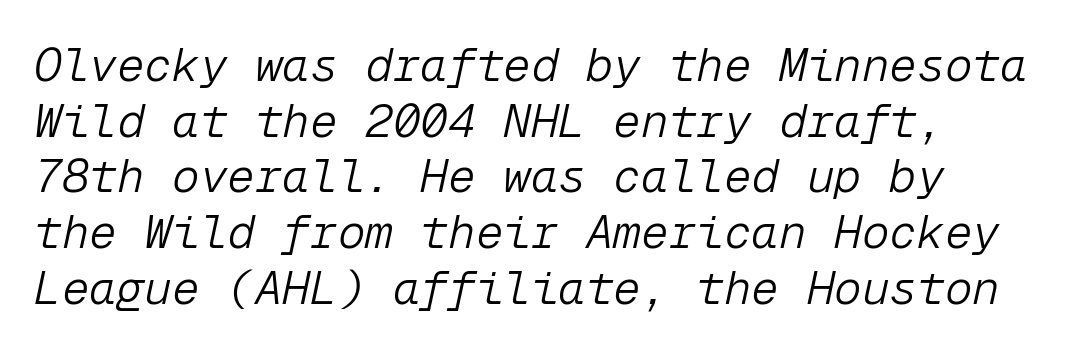
Q: Is the text bold? A: No.
Q: Is the text italic (slanted)? A: Yes, it leans right by about 12 degrees.
Q: Is the text underlined? A: No.
Q: Is the spacing between letters normal or unusually wide? A: Normal.
Q: Width (condensed, normal, or wide)? A: Normal.
Q: Stroke contrast? A: Low.
Q: x-height? A: Medium.
Q: Monospaced? A: Yes.
